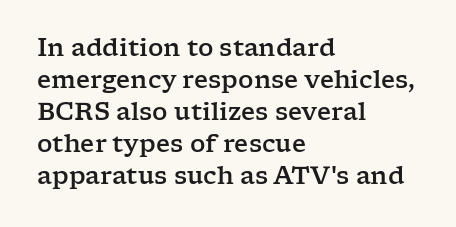
{"italic": "no", "underline": "no", "align": "left", "line_spacing": "normal", "line_spacing_ratio": 1.33, "letter_spacing": "normal", "letter_spacing_em": 0.0, "glyph_px": 24}
